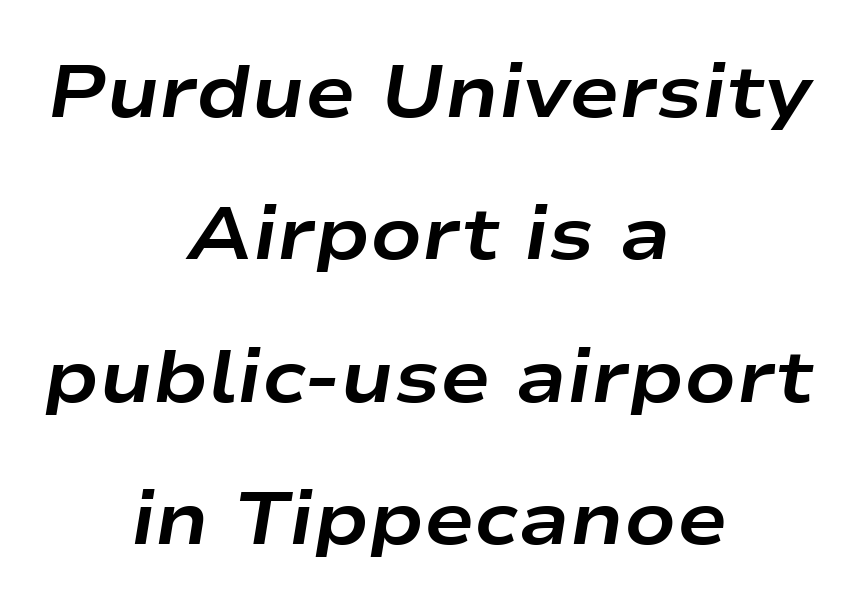
The glyphs have the mass of a bold cut. The gaps between neighbouring characters are ordinary and unremarkable. The paragraph shown floats in the horizontal middle. A typesetter would call this leading open, well beyond the default. Note the varied advance widths — an 'i' is clearly narrower than an 'm'. It's the slanting kind of type.
